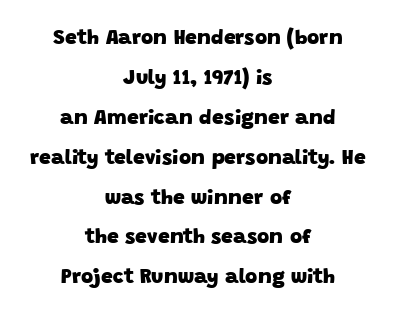
There is no visible air inserted between adjacent glyphs. This rendering uses center alignment, leaving both contours irregular but symmetric. Regarding leading, the lines here are spaced well apart. Decoration check: the copy has no underline. You'd pick this weight for a headline — it's a proper bold.
